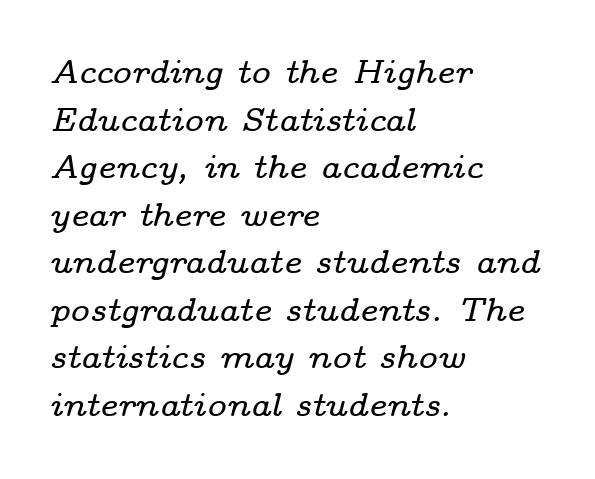
The image shows 33 px wide serif type, italic (leaning right); set left-aligned, normal line spacing (1.44x), normal letter spacing, not underlined; low stroke contrast and a medium x-height.
